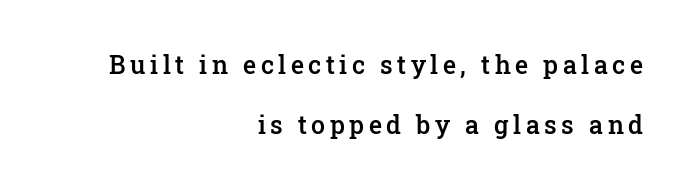
Q: Is the text bold? A: Semi-bold.
Q: Is the text italic (slanted)? A: No, it is upright.
Q: Is the text underlined? A: No.
Q: How is the paragraph aligned? A: Right-aligned.
Q: Is the spacing between lines tight, normal or loose? A: Loose.
